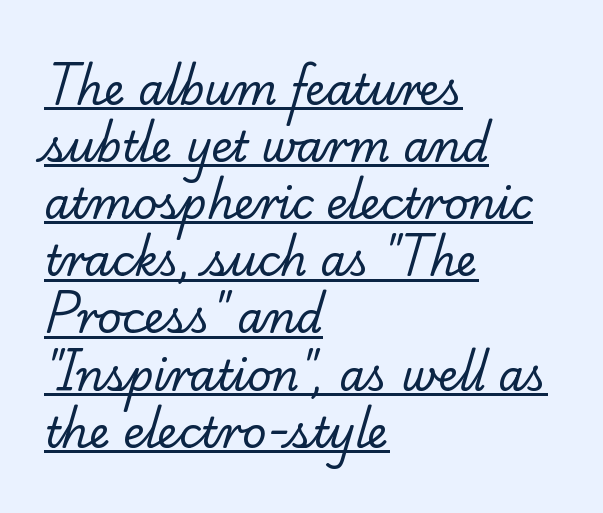
Q: Is the text bold? A: No.
Q: Is the text underlined? A: Yes.
Q: How is the paragraph aligned? A: Left-aligned.
Q: Is the spacing between letters normal or unusually wide? A: Normal.
Q: Is the spacing between lines tight, normal or loose? A: Normal.
Q: Width (condensed, normal, or wide)? A: Normal.
Q: Stroke contrast? A: Low.
Q: x-height? A: Small.
Q: Monospaced? A: No.
